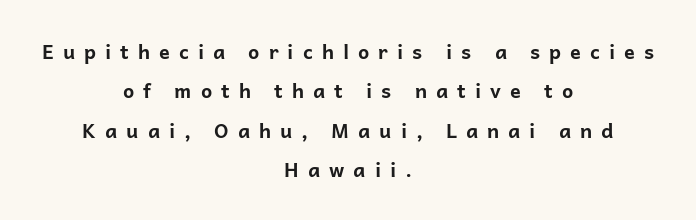
The image shows 20 px bold type, upright; set centered, loose line spacing (1.97x), unusually wide letter spacing (+0.45 em), not underlined.
